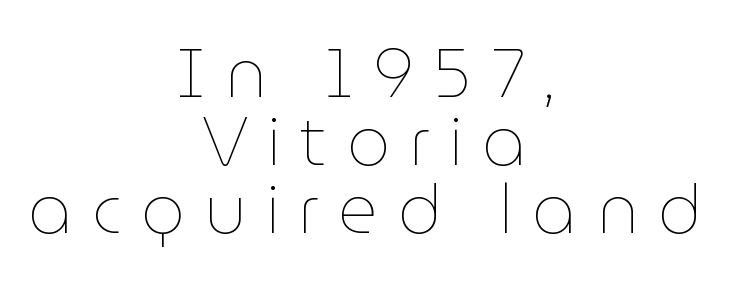
Underlining? Definitely not there. Tightly led — the rows are bunched. Each line is balanced around a shared central axis. Rendered with straight, roman letterforms. The gaps between neighbouring characters are conspicuously large.
